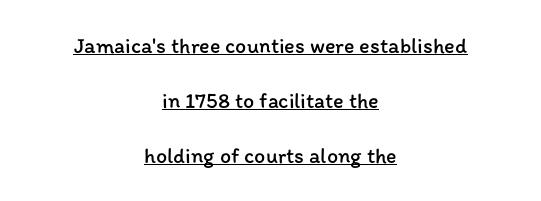
The image shows 22 px text type, upright; set centered, loose line spacing (2.5x), normal letter spacing, underlined.
